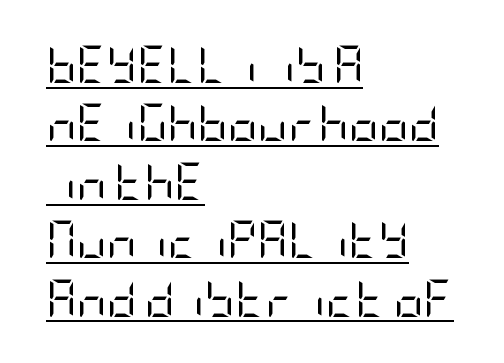
{"serif": "no", "italic": "no", "bold": "no", "weight": "regular", "width": "condensed", "stroke_contrast": "low", "x_height": "large", "underline": "yes", "align": "left", "line_spacing": "normal", "line_spacing_ratio": 1.58, "letter_spacing": "normal", "letter_spacing_em": 0.0, "glyph_px": 37}
